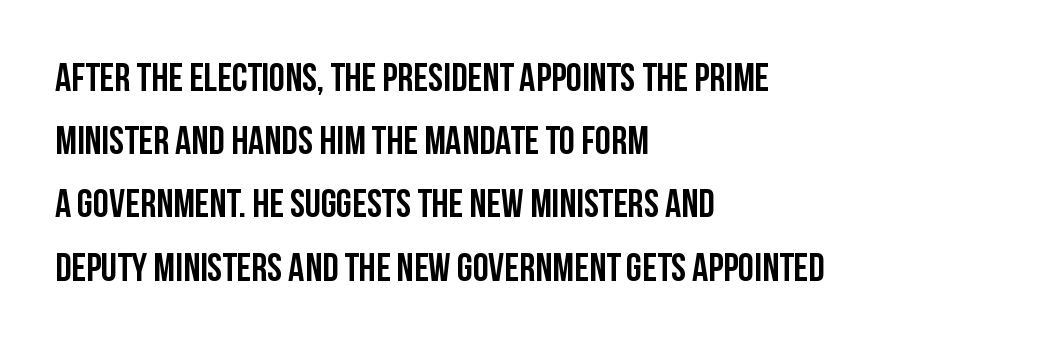
{"serif": "no", "italic": "no", "width": "condensed", "stroke_contrast": "low", "x_height": "large", "monospaced": "no", "underline": "no", "align": "left", "line_spacing": "normal", "line_spacing_ratio": 1.58, "letter_spacing": "normal", "letter_spacing_em": 0.0, "glyph_px": 40}
